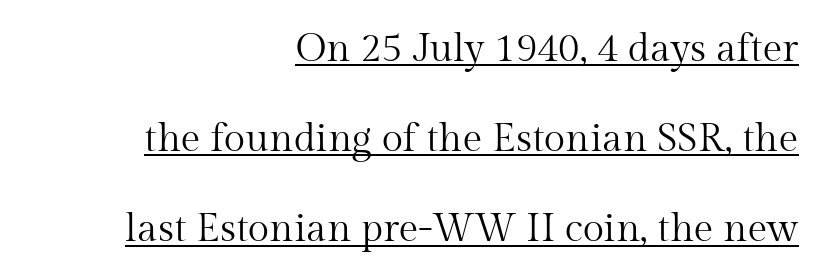
It's the straight-up-and-down kind of type. The typesetter chose a ragged-left arrangement here. The strokes carry an ordinary text weight at most. Each letter keeps its own natural width here, so spacing adapts to shape.
